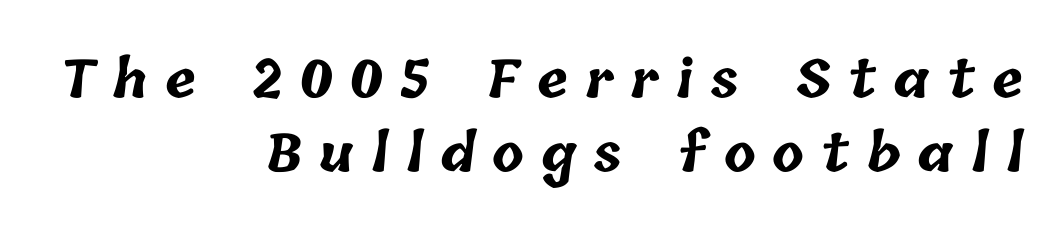
The image shows 52 px bold type; set right-aligned, normal line spacing (1.42x), unusually wide letter spacing (+0.33 em), not underlined; low stroke contrast and a medium x-height.
